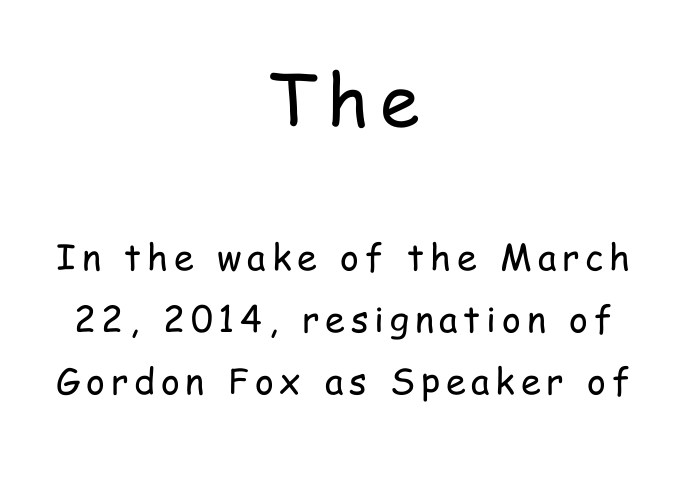
The image shows 72 px regular-weight, condensed sans-serif type, upright; set centered, line spacing 1.72x, not underlined; the first (top) block is 2.0x larger; low stroke contrast and a medium x-height.
